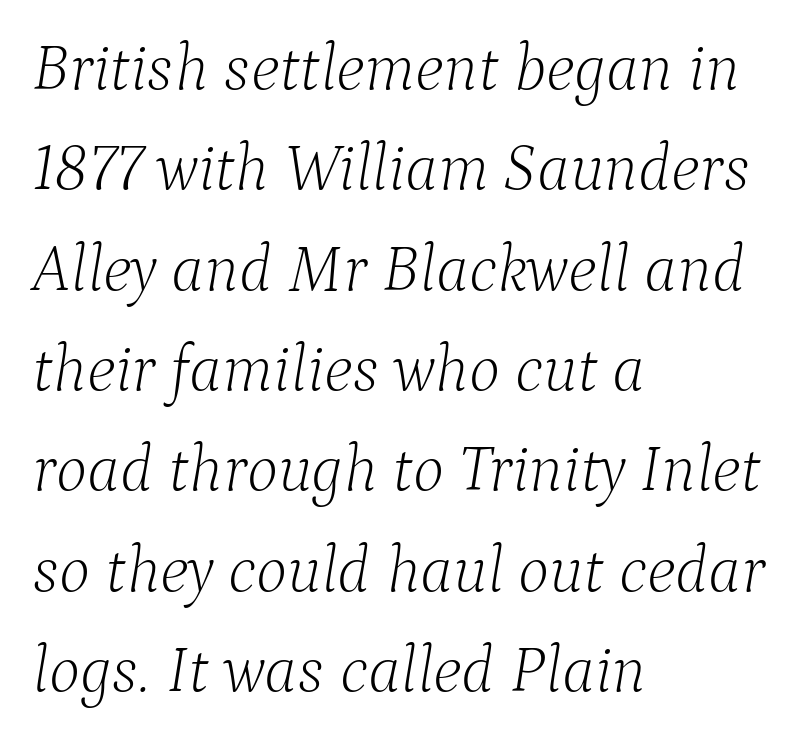
Q: Is the text bold? A: No.
Q: Is the text italic (slanted)? A: Yes, it leans right by about 9 degrees.
Q: Is the typeface a serif or a sans-serif typeface? A: Serif.
Q: Is the text underlined? A: No.
Q: How is the paragraph aligned? A: Left-aligned.
Q: Is the spacing between letters normal or unusually wide? A: Normal.
Q: Is the spacing between lines tight, normal or loose? A: Normal.
Q: Width (condensed, normal, or wide)? A: Normal.
Q: Stroke contrast? A: Low.
Q: x-height? A: Medium.
Q: Monospaced? A: No.
